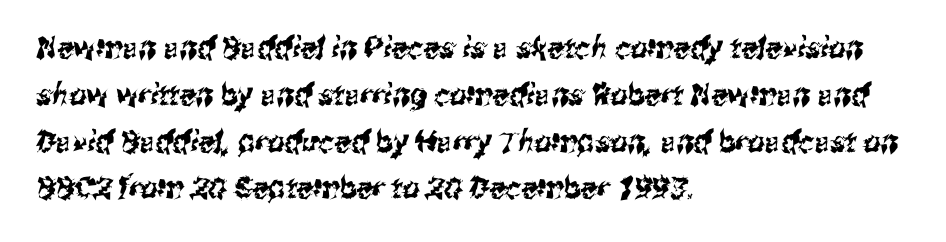
Q: Is the typeface a serif or a sans-serif typeface? A: Sans-serif.
Q: Is the text underlined? A: No.
Q: How is the paragraph aligned? A: Left-aligned.
Q: Is the spacing between letters normal or unusually wide? A: Normal.
Q: Is the spacing between lines tight, normal or loose? A: Normal.
Q: Width (condensed, normal, or wide)? A: Condensed.
Q: Stroke contrast? A: Medium.
Q: x-height? A: Medium.
Q: Monospaced? A: No.
